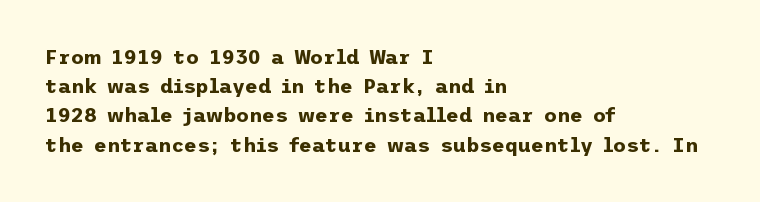
The image shows 20 px bold type, upright; set left-aligned, normal line spacing (1.46x), normal letter spacing, not underlined.
